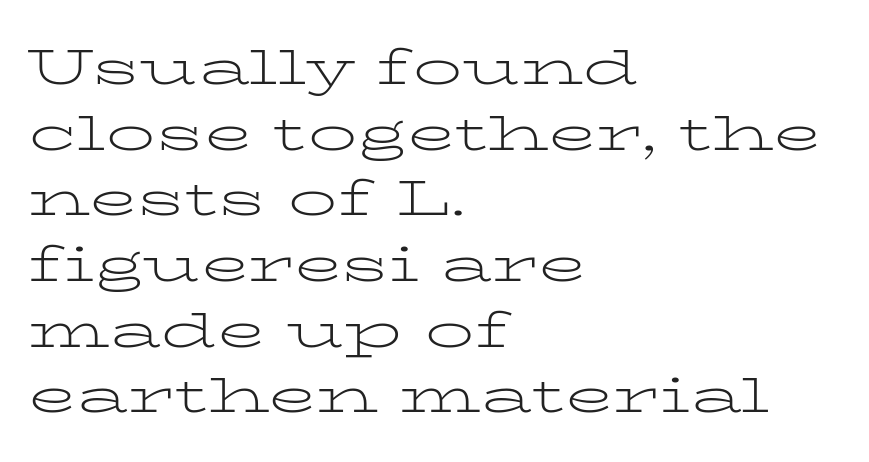
{"serif": "yes", "italic": "no", "bold": "no", "weight": "light", "width": "wide", "stroke_contrast": "low", "x_height": "medium", "monospaced": "no", "underline": "no", "align": "left", "line_spacing": "normal", "line_spacing_ratio": 1.34, "letter_spacing": "normal", "letter_spacing_em": 0.0, "glyph_px": 49}
